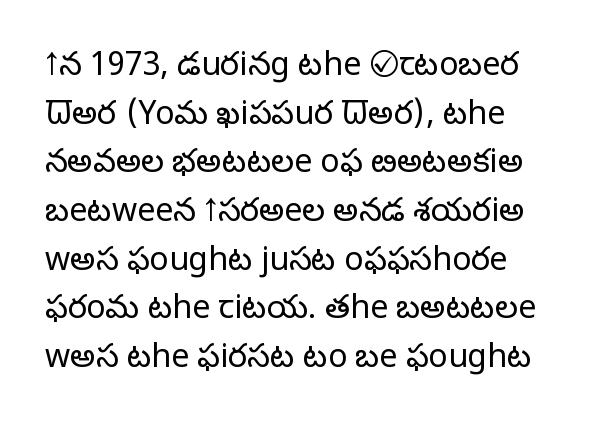
Q: Is the text bold? A: No.
Q: Is the text italic (slanted)? A: No, it is upright.
Q: Is the typeface a serif or a sans-serif typeface? A: Sans-serif.
Q: Is the text underlined? A: No.
Q: Is the spacing between letters normal or unusually wide? A: Normal.
Q: Is the spacing between lines tight, normal or loose? A: Normal.
Q: Width (condensed, normal, or wide)? A: Normal.
Q: Stroke contrast? A: Low.
Q: x-height? A: Medium.
Q: Monospaced? A: No.
